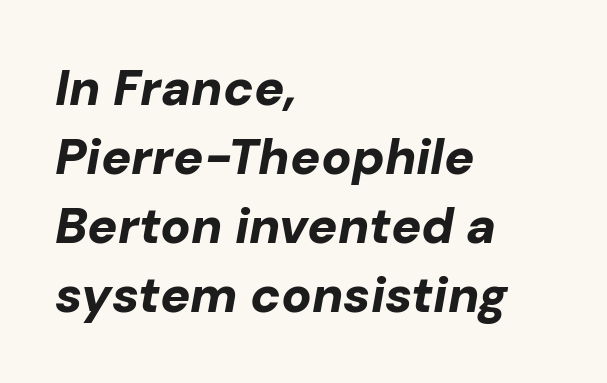
{"italic": "yes", "lean": "right", "slant_degrees": 10, "bold": "yes", "weight": "bold", "width": "normal", "stroke_contrast": "low", "x_height": "medium", "monospaced": "no", "underline": "no", "align": "left", "line_spacing": "normal", "line_spacing_ratio": 1.38, "letter_spacing": "normal", "letter_spacing_em": 0.0, "glyph_px": 50}
